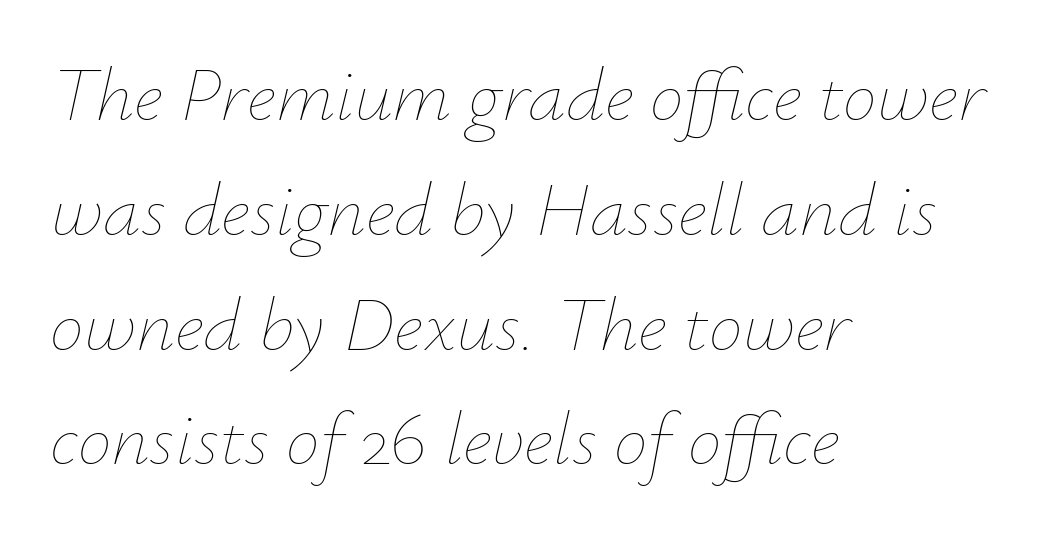
Words float on clear page, feet unadorned. Each new line begins a customary step beneath the previous one. You could not count columns in this text — the font is proportionally spaced. The rendering anchors every line to the left-hand side. The font's italic variant was chosen for this text. The line texture is even and compact thanks to regular tracking.
